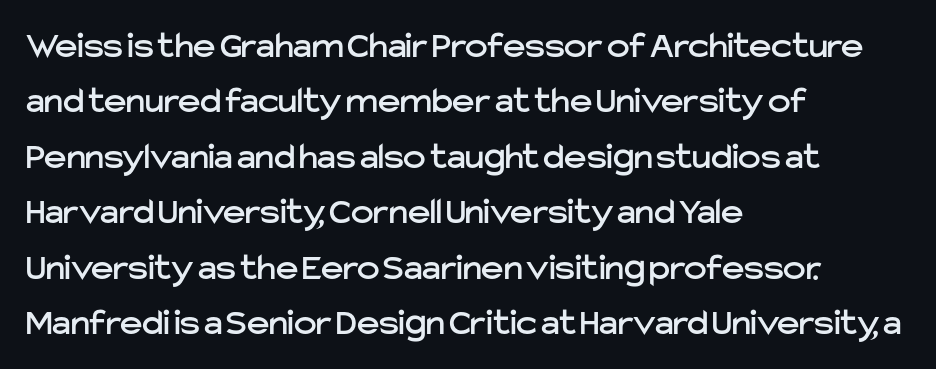
Q: Is the text italic (slanted)? A: No, it is upright.
Q: Is the typeface a serif or a sans-serif typeface? A: Sans-serif.
Q: Is the text underlined? A: No.
Q: How is the paragraph aligned? A: Left-aligned.
Q: Is the spacing between letters normal or unusually wide? A: Normal.
Q: Is the spacing between lines tight, normal or loose? A: Normal.
Q: Width (condensed, normal, or wide)? A: Normal.
Q: Stroke contrast? A: Low.
Q: x-height? A: Medium.
Q: Monospaced? A: No.
